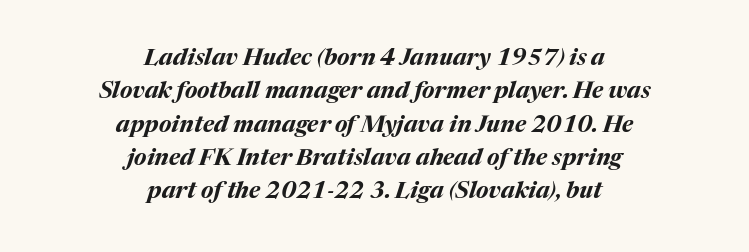
You'd pick this weight for a headline — it's a proper bold. The whole block is typeset with a tilt. If you measured baseline to baseline, you'd find a middling distance. Reading down the block, each line starts at a different indent, mirrored at its end.
